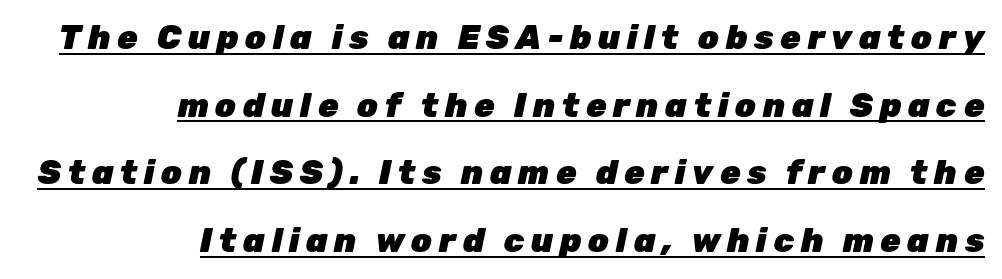
Q: Is the text bold? A: Yes.
Q: Is the text italic (slanted)? A: Yes, it leans right by about 12 degrees.
Q: Is the text underlined? A: Yes.
Q: How is the paragraph aligned? A: Right-aligned.
Q: Is the spacing between letters normal or unusually wide? A: Unusually wide.
Q: Is the spacing between lines tight, normal or loose? A: Loose.
Q: Width (condensed, normal, or wide)? A: Normal.
Q: Stroke contrast? A: Low.
Q: x-height? A: Medium.
Q: Monospaced? A: No.
